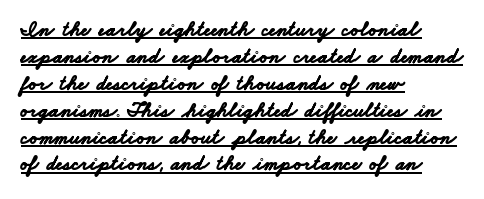
{"bold": "yes", "underline": "yes", "align": "left", "line_spacing": "normal", "line_spacing_ratio": 1.28, "letter_spacing": "normal", "letter_spacing_em": 0.0, "glyph_px": 21}
